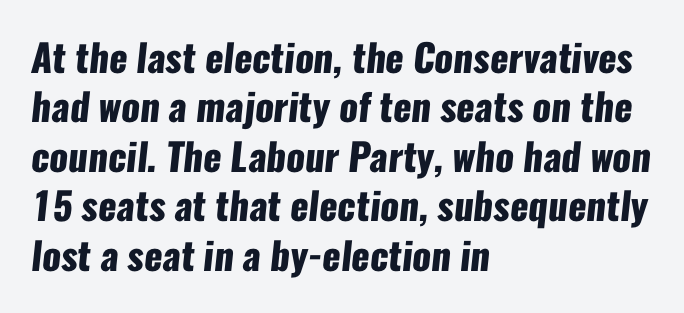
{"serif": "no", "bold": "yes", "weight": "heavy", "width": "condensed", "stroke_contrast": "low", "x_height": "medium", "monospaced": "no", "underline": "no", "align": "left", "line_spacing": "normal", "line_spacing_ratio": 1.3, "letter_spacing": "normal", "letter_spacing_em": 0.0, "glyph_px": 38}
